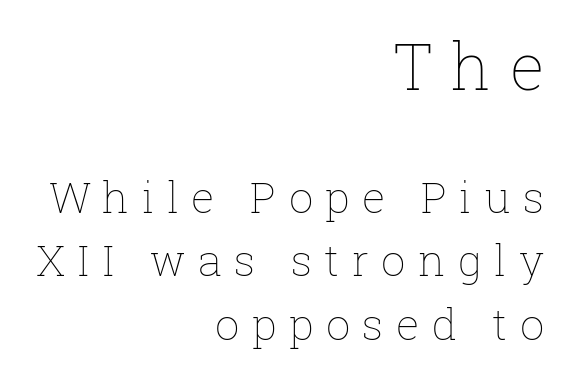
Q: Is the text bold? A: No.
Q: Is the text italic (slanted)? A: No, it is upright.
Q: Is the text underlined? A: No.
Q: How is the paragraph aligned? A: Right-aligned.
Q: Is the spacing between letters normal or unusually wide? A: Unusually wide.
Q: Is the spacing between lines tight, normal or loose? A: Normal.
Q: Which block of text is set in a larger size, the first (top) or the second (bottom)? A: The first (top) one.
Q: Width (condensed, normal, or wide)? A: Normal.
Q: Stroke contrast? A: Low.
Q: x-height? A: Medium.
Q: Monospaced? A: No.
